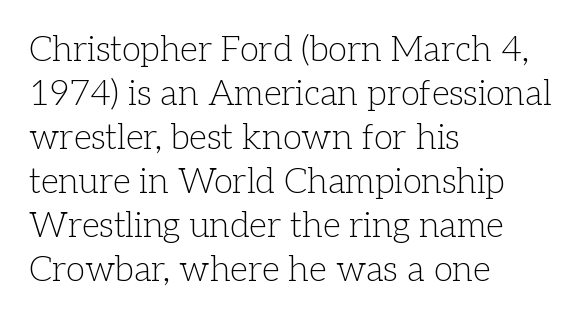
The type sits square on the baseline with zero lean. Quick note: interline space is typical. How are the letters spaced? Ordinarily, with no added tracking. Caption: face not bold, strokes unweighted.
